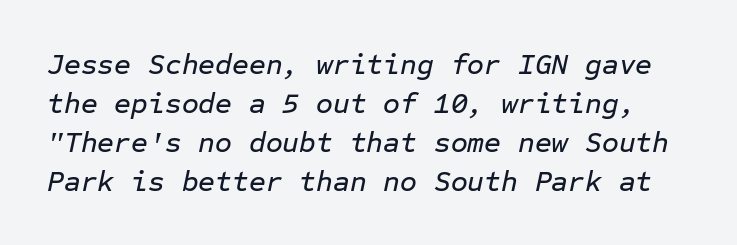
Each row of text sits above clean, open space. The font's italic variant was chosen for this text. This sample keeps an unexceptional amount of space between lines. Is the letter spacing exaggerated? No — it looks like the ordinary default.
